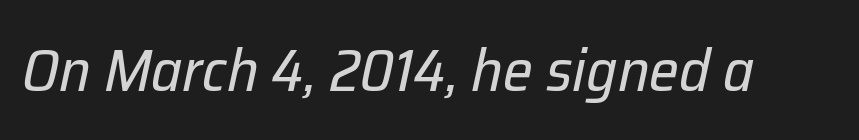
{"italic": "yes", "lean": "right", "slant_degrees": 12, "bold": "no", "weight": "regular", "width": "normal", "stroke_contrast": "low", "x_height": "medium", "monospaced": "no", "underline": "no", "letter_spacing": "normal", "letter_spacing_em": 0.0, "glyph_px": 60}
